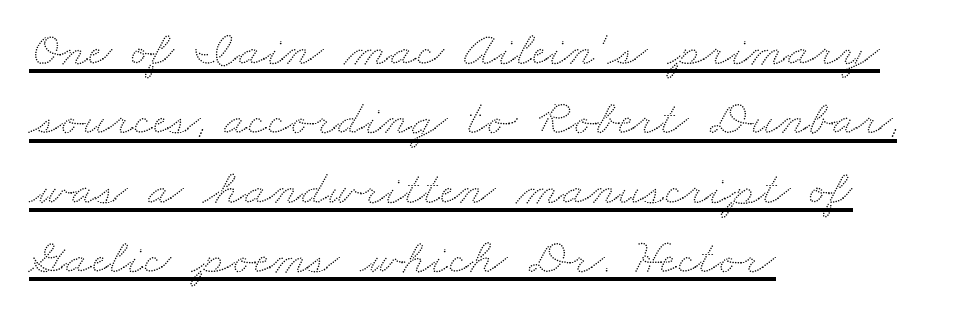
{"width": "wide", "stroke_contrast": "low", "x_height": "small", "monospaced": "no", "underline": "yes", "align": "left", "line_spacing": "normal", "line_spacing_ratio": 1.36, "letter_spacing": "normal", "letter_spacing_em": 0.0, "glyph_px": 51}
